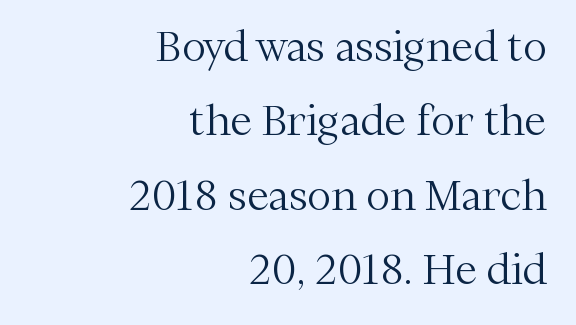
Does the copy run flush right? Yes — the right margin is perfectly even. Lines of text with bare space underneath. Typographically, this falls in the serif category. The strokes carry an ordinary text weight at most. The rendering uses natural spacing where letterforms have individual widths.
